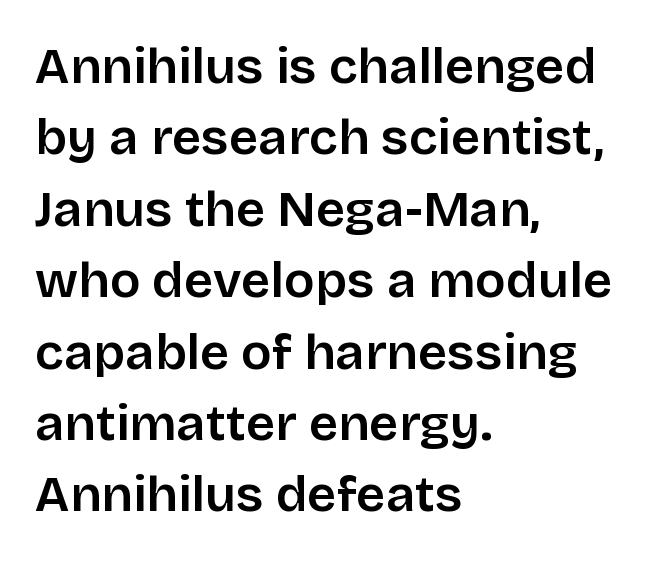
The image shows 51 px semibold sans-serif type, upright; set left-aligned, normal line spacing (1.4x), normal letter spacing, not underlined; low stroke contrast and a large x-height.
